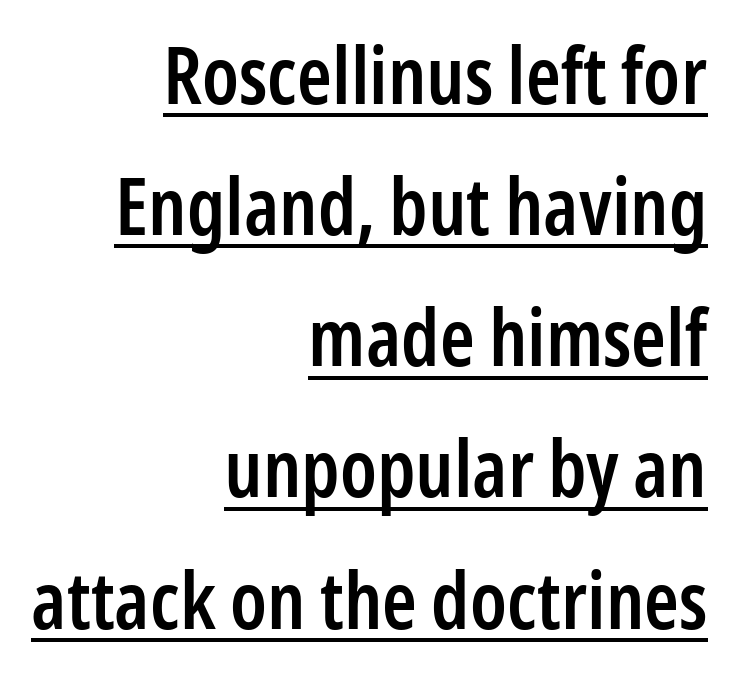
Interline gaps are of average width in this sample. The typeface chosen for these lines omits serifs. If you drew a line through each stem, it would be perfectly vertical. The lettering is marked with a stroke running underneath it. This sample has the flowing, uneven cadence of proportional lettering.
